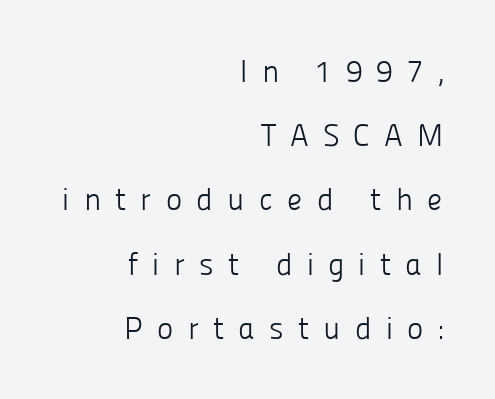
Short note: letters widely spaced. The passage is arranged like a letterhead date or caption credit — flush right. Widely set lines give the paragraph a tall, airy silhouette. Each letter keeps its own natural width here, so spacing adapts to shape.
